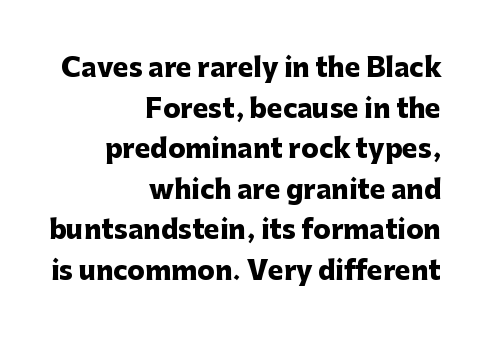
The image shows 26 px bold type, upright; set right-aligned, normal line spacing (1.56x), normal letter spacing, not underlined.
